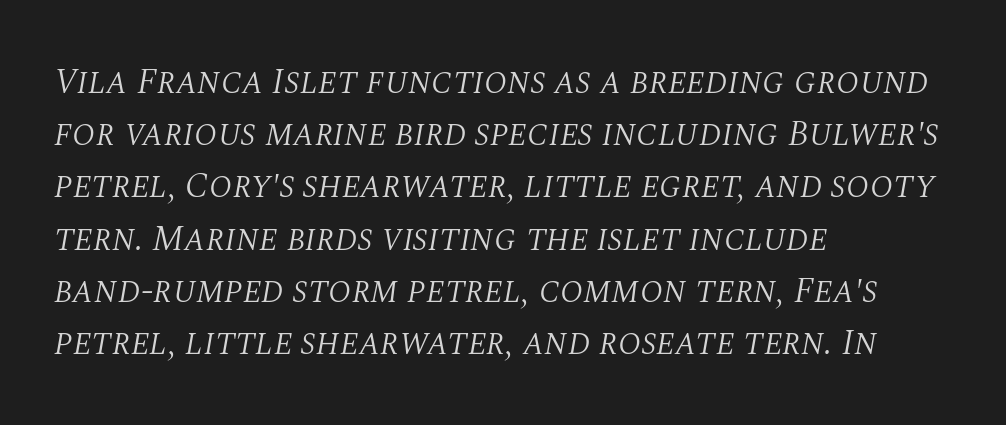
{"serif": "yes", "italic": "yes", "lean": "right", "slant_degrees": 10, "bold": "no", "weight": "light", "width": "normal", "stroke_contrast": "medium", "x_height": "large", "monospaced": "no", "underline": "no", "align": "left", "line_spacing": "normal", "line_spacing_ratio": 1.45, "letter_spacing": "normal", "letter_spacing_em": 0.0, "glyph_px": 36}
